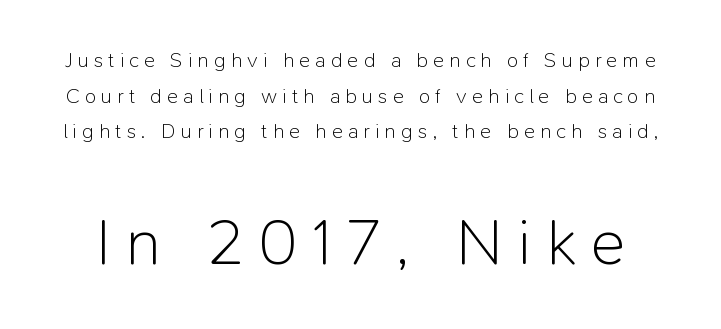
{"serif": "no", "italic": "no", "bold": "no", "weight": "light", "width": "normal", "stroke_contrast": "low", "x_height": "medium", "monospaced": "no", "underline": "no", "line_spacing": "normal", "line_spacing_ratio": 1.7, "letter_spacing": "wide", "letter_spacing_em": 0.24, "larger_block": "second", "size_ratio": 3.05, "glyph_px": 64}
